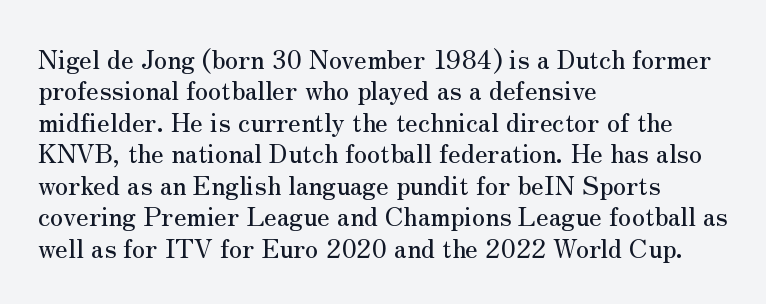
Q: Is the text italic (slanted)? A: No, it is upright.
Q: Is the text underlined? A: No.
Q: How is the paragraph aligned? A: Left-aligned.
Q: Is the spacing between letters normal or unusually wide? A: Normal.
